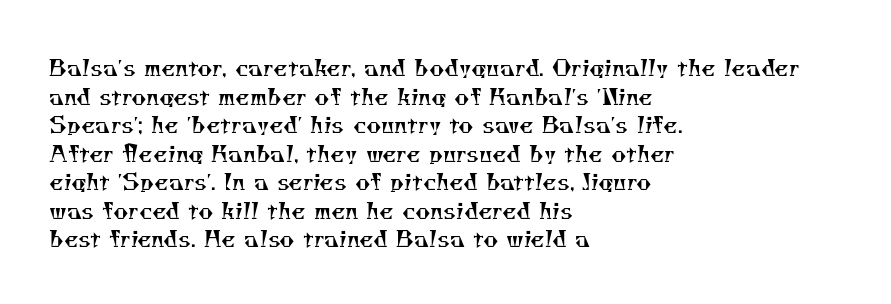
The image shows 23 px text type; set left-aligned, line spacing 1.24x, normal letter spacing, not underlined.
